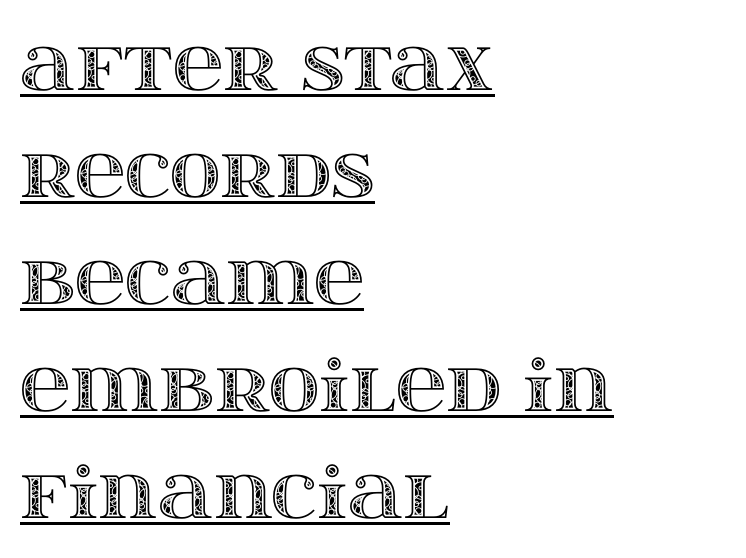
Rendered with straight, roman letterforms. Where is the straight margin? On the left. The lettering is marked with a stroke running underneath it. Is there much room between lines? A standard amount, neither cramped nor airy. The line texture is even and compact thanks to regular tracking. The letters advance in unequal steps, a hallmark of proportional type.
